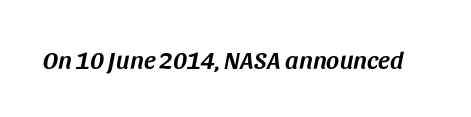
You can tell it's italic because the verticals aren't actually vertical. The specimen omits any rule beneath the text block's lines. Default kerning and tracking; the words read as compact shapes.
